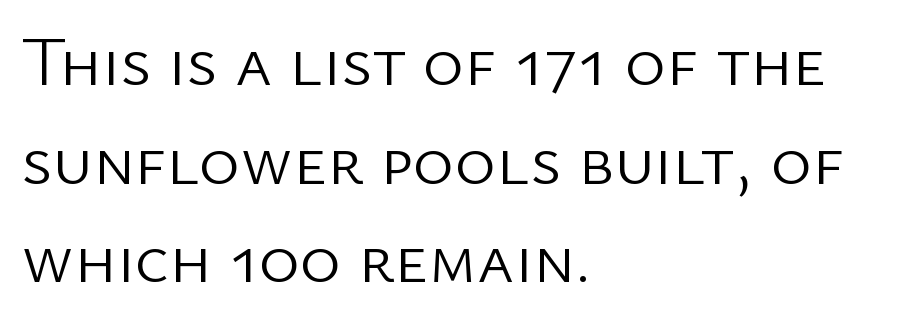
Each new line begins a customary step beneath the previous one. Ink coverage per letter is moderate at most. Do the letters lean? They stand straight. These lines are rendered in a variable-pitch font. The passage is arranged the way most books set body copy — flush left. No extra tracking has been applied to these lines.
